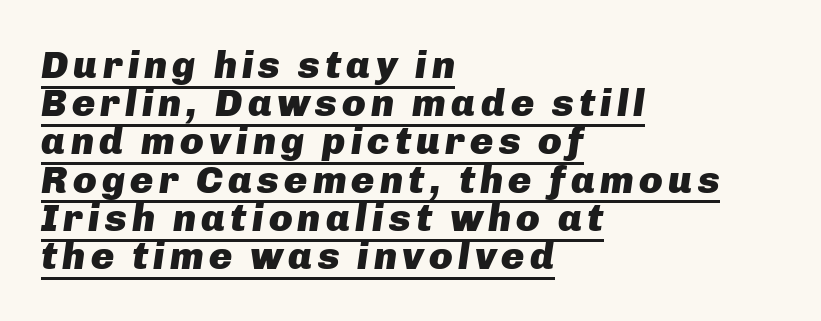
Is the type bold? Yes — the strokes are clearly thick and heavy. The rendering uses a small line-height, squeezing the rows. The letters advance in unequal steps, a hallmark of proportional type. Is the block centered? No — it sits flush against the left margin.
